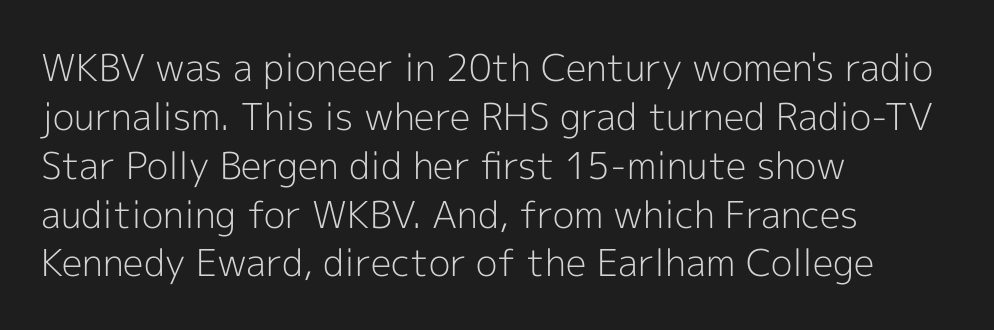
{"serif": "no", "italic": "no", "bold": "no", "weight": "light", "width": "normal", "x_height": "medium", "monospaced": "no", "underline": "no", "align": "left", "line_spacing": "normal", "line_spacing_ratio": 1.32, "letter_spacing": "normal", "letter_spacing_em": 0.0, "glyph_px": 37}
